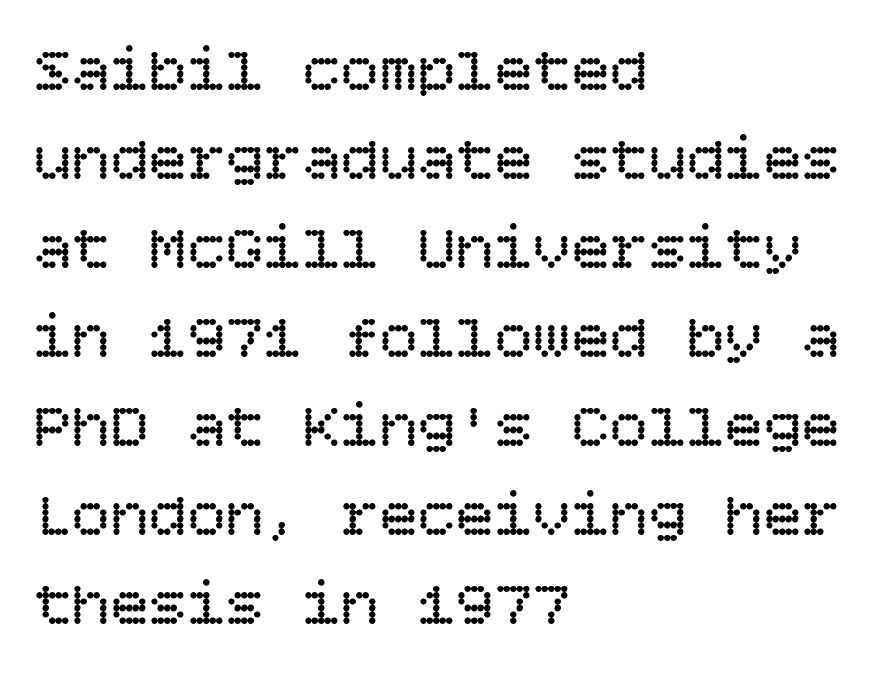
{"italic": "no", "bold": "no", "weight": "regular", "width": "normal", "stroke_contrast": "low", "x_height": "large", "underline": "no", "align": "left", "line_spacing": "normal", "line_spacing_ratio": 1.39, "letter_spacing": "normal", "letter_spacing_em": 0.0, "glyph_px": 64}
